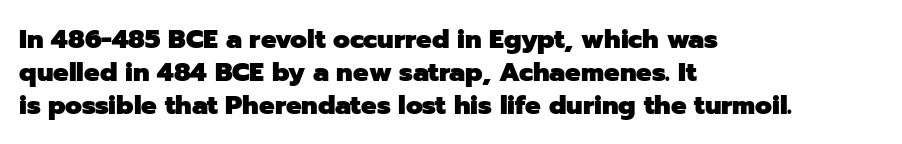
The image shows 26 px bold type, upright; set left-aligned, normal line spacing (1.26x), normal letter spacing, not underlined.
